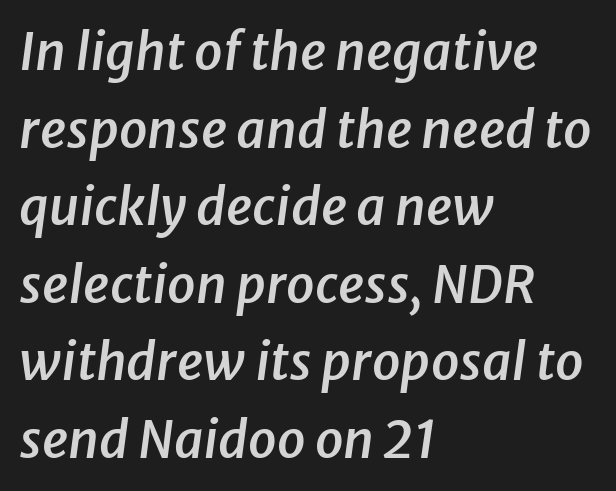
{"italic": "yes", "lean": "right", "slant_degrees": 8, "bold": "semi", "weight": "semibold", "width": "normal", "stroke_contrast": "low", "x_height": "medium", "monospaced": "no", "underline": "no", "align": "left", "line_spacing": "normal", "line_spacing_ratio": 1.52, "letter_spacing": "normal", "letter_spacing_em": 0.0, "glyph_px": 51}
